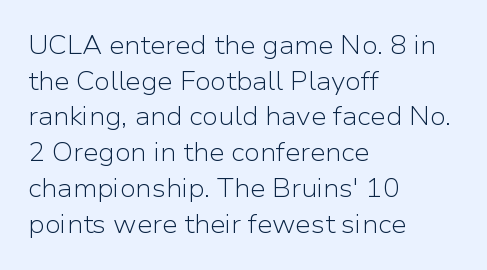
Q: Is the text bold? A: No.
Q: Is the text italic (slanted)? A: No, it is upright.
Q: Is the text underlined? A: No.
Q: How is the paragraph aligned? A: Left-aligned.
Q: Is the spacing between letters normal or unusually wide? A: Normal.
Q: Is the spacing between lines tight, normal or loose? A: Normal.
